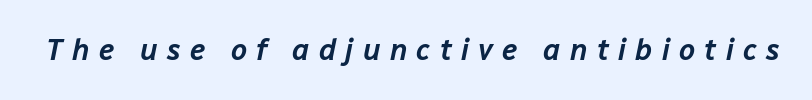
{"italic": "yes", "lean": "right", "slant_degrees": 12, "width": "normal", "stroke_contrast": "low", "x_height": "medium", "monospaced": "no", "underline": "no", "letter_spacing": "wide", "letter_spacing_em": 0.32, "glyph_px": 29}
